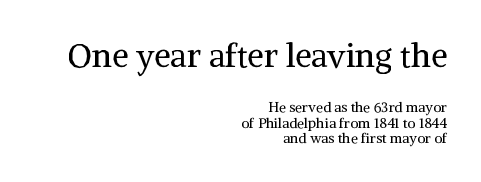
Q: Is the text bold? A: No.
Q: Is the text italic (slanted)? A: No, it is upright.
Q: Is the typeface a serif or a sans-serif typeface? A: Serif.
Q: Is the text underlined? A: No.
Q: How is the paragraph aligned? A: Right-aligned.
Q: Is the spacing between letters normal or unusually wide? A: Normal.
Q: Is the spacing between lines tight, normal or loose? A: Tight.
Q: Which block of text is set in a larger size, the first (top) or the second (bottom)? A: The first (top) one.
Q: Width (condensed, normal, or wide)? A: Normal.
Q: Stroke contrast? A: Medium.
Q: x-height? A: Medium.
Q: Monospaced? A: No.
